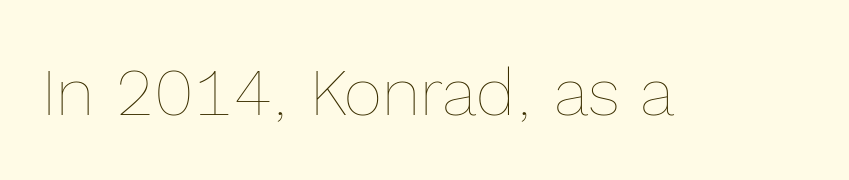
The image shows 66 px thin type, upright; set normal letter spacing, not underlined; a medium x-height.
